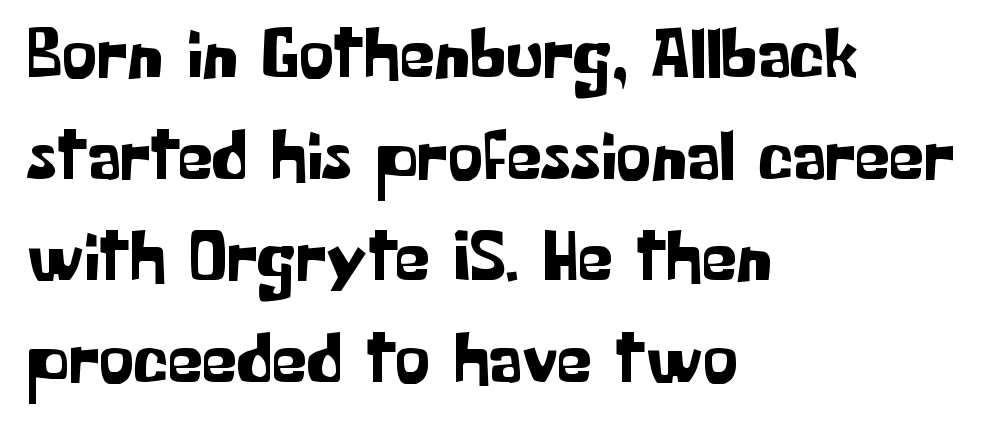
The foot of each line stays bare and open. You could not count columns in this text — the font is proportionally spaced. Style check: upright. The characters display no serif detailing; their extremities are plain. Is the letter spacing exaggerated? No — it looks like the ordinary default. Rows of type keep a routine distance in the vertical direction.
